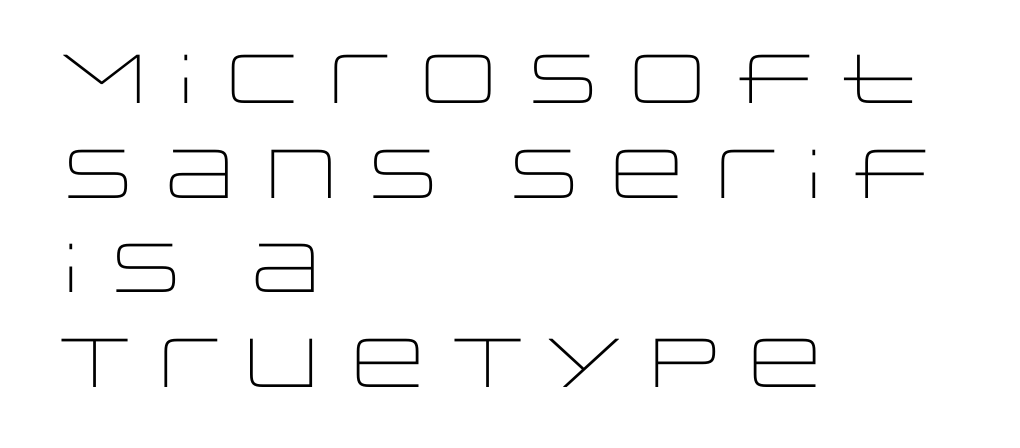
Tall strokes in this sample are plumb rather than angled. Regarding serifs, this sample does without them. Character widths vary here, with narrow letters taking less room than wide ones. Observe the ordinary spacing: letters are neighbours, not strangers.
